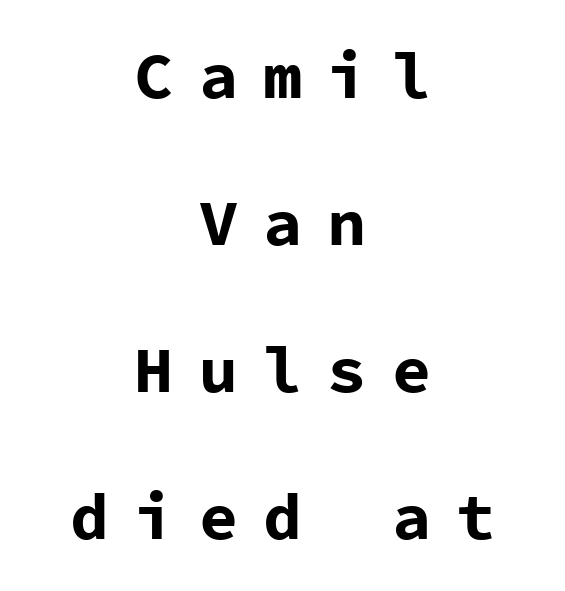
Q: Is the text bold? A: Yes.
Q: Is the text italic (slanted)? A: No, it is upright.
Q: Is the typeface a serif or a sans-serif typeface? A: Sans-serif.
Q: Is the text underlined? A: No.
Q: How is the paragraph aligned? A: Centered.
Q: Is the spacing between letters normal or unusually wide? A: Unusually wide.
Q: Is the spacing between lines tight, normal or loose? A: Loose.
Q: Width (condensed, normal, or wide)? A: Normal.
Q: Stroke contrast? A: Low.
Q: x-height? A: Medium.
Q: Monospaced? A: Yes.
